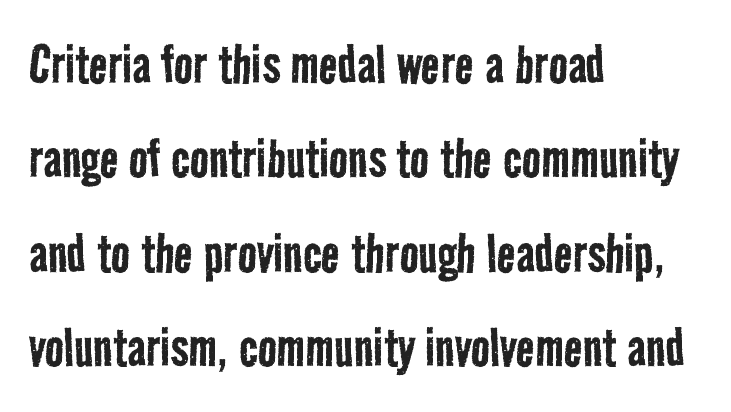
The image shows 63 px regular-weight, condensed sans-serif type; set left-aligned, normal line spacing (1.5x), normal letter spacing, not underlined; low stroke contrast and a medium x-height.
